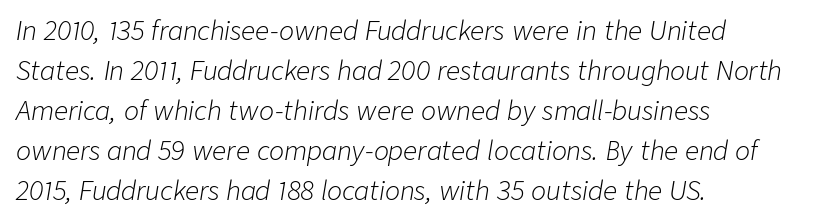
The image shows 25 px text type, italic (leaning right); set left-aligned, normal line spacing (1.6x), normal letter spacing, not underlined.
